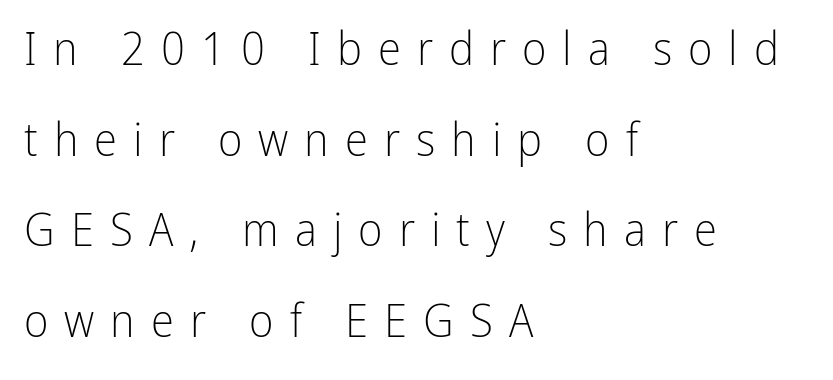
{"serif": "no", "italic": "no", "bold": "no", "weight": "light", "width": "condensed", "stroke_contrast": "low", "x_height": "medium", "monospaced": "no", "underline": "no", "align": "left", "line_spacing": "loose", "line_spacing_ratio": 1.93, "letter_spacing": "wide", "letter_spacing_em": 0.34, "glyph_px": 47}
